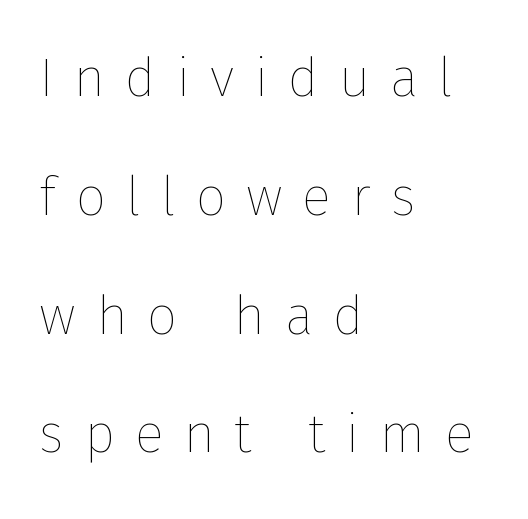
{"italic": "no", "bold": "no", "weight": "thin", "width": "normal", "stroke_contrast": "low", "x_height": "medium", "monospaced": "no", "underline": "no", "align": "left", "line_spacing": "loose", "line_spacing_ratio": 2.2, "letter_spacing": "wide", "letter_spacing_em": 0.37, "glyph_px": 54}
